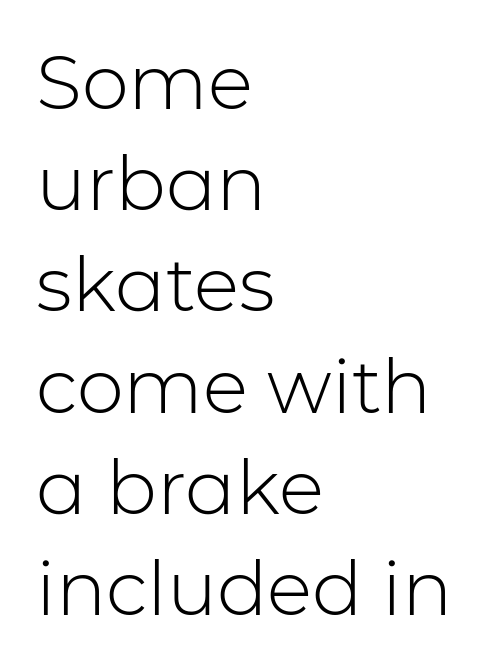
{"serif": "no", "italic": "no", "bold": "no", "weight": "light", "width": "normal", "stroke_contrast": "low", "x_height": "medium", "monospaced": "no", "underline": "no", "align": "left", "line_spacing": "normal", "line_spacing_ratio": 1.35, "letter_spacing": "normal", "letter_spacing_em": 0.0, "glyph_px": 75}
